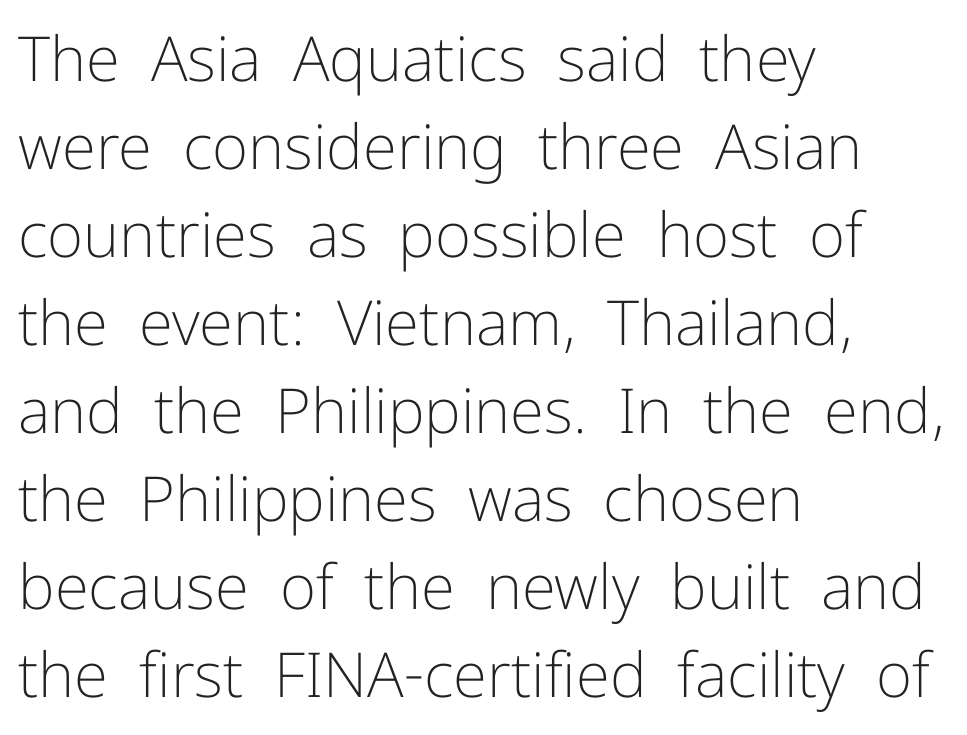
{"serif": "no", "italic": "no", "bold": "no", "weight": "light", "width": "normal", "stroke_contrast": "low", "x_height": "medium", "monospaced": "no", "underline": "no", "align": "left", "line_spacing": "normal", "line_spacing_ratio": 1.42, "letter_spacing": "normal", "letter_spacing_em": 0.0, "glyph_px": 62}
